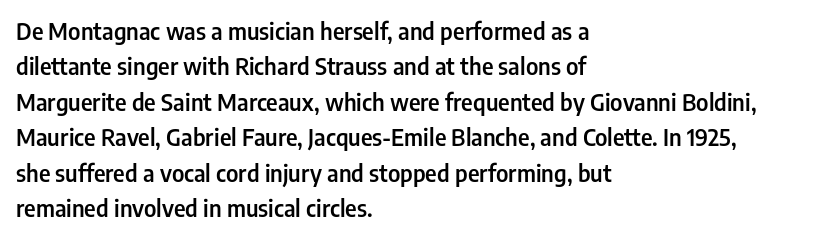
Q: Is the text bold? A: Semi-bold.
Q: Is the text italic (slanted)? A: No, it is upright.
Q: Is the text underlined? A: No.
Q: How is the paragraph aligned? A: Left-aligned.
Q: Is the spacing between letters normal or unusually wide? A: Normal.
Q: Is the spacing between lines tight, normal or loose? A: Normal.
